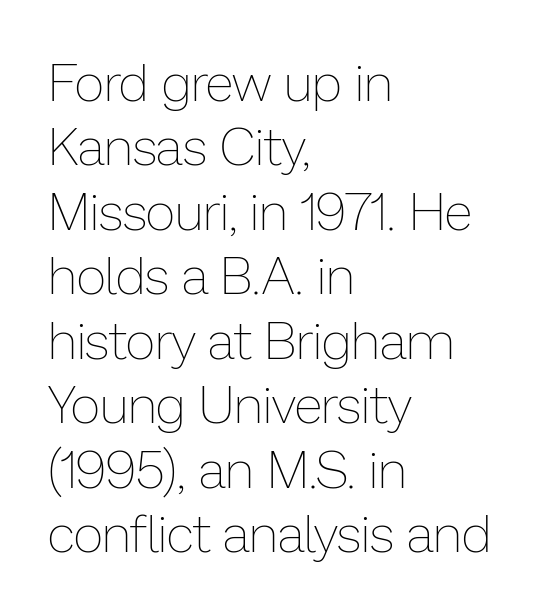
The image shows 52 px thin type, upright; set left-aligned, line spacing 1.24x, normal letter spacing, not underlined; low stroke contrast and a medium x-height.
